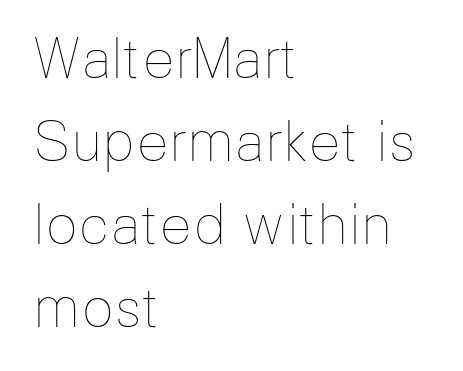
{"italic": "no", "bold": "no", "weight": "thin", "width": "normal", "stroke_contrast": "low", "x_height": "medium", "monospaced": "no", "underline": "no", "align": "left", "line_spacing": "normal", "line_spacing_ratio": 1.54, "letter_spacing": "normal", "letter_spacing_em": 0.0, "glyph_px": 54}
